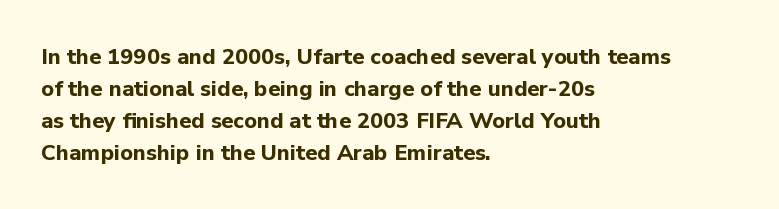
Students, observe: this is what conventionally led text looks like. Ascenders rise straight up at ninety degrees. Pretty heavy lettering here — definitely bold. The words here are not underlined.
